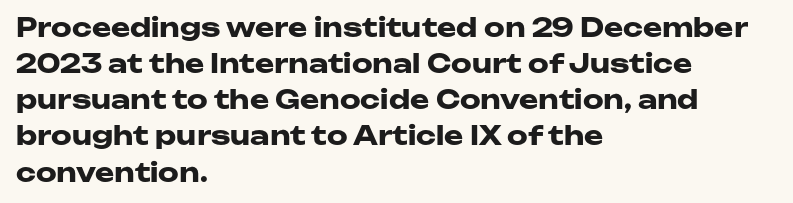
Q: Is the text bold? A: Yes.
Q: Is the text italic (slanted)? A: No, it is upright.
Q: Is the text underlined? A: No.
Q: How is the paragraph aligned? A: Left-aligned.
Q: Is the spacing between letters normal or unusually wide? A: Normal.
Q: Is the spacing between lines tight, normal or loose? A: Normal.
